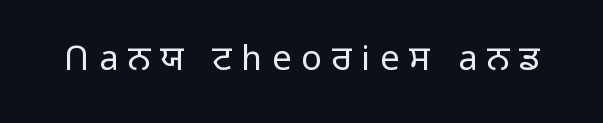
Q: Is the text bold? A: No.
Q: Is the text italic (slanted)? A: No, it is upright.
Q: Is the typeface a serif or a sans-serif typeface? A: Sans-serif.
Q: Is the text underlined? A: No.
Q: Is the spacing between letters normal or unusually wide? A: Unusually wide.
Q: Width (condensed, normal, or wide)? A: Normal.
Q: Stroke contrast? A: Low.
Q: x-height? A: Medium.
Q: Monospaced? A: No.
